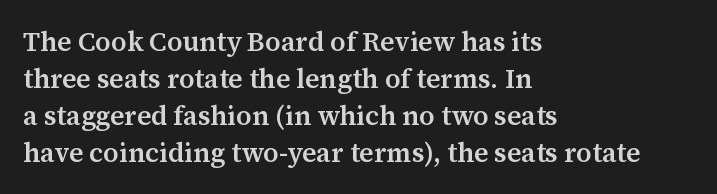
The image shows 27 px text type, upright; set left-aligned, normal line spacing (1.37x), normal letter spacing, not underlined.
